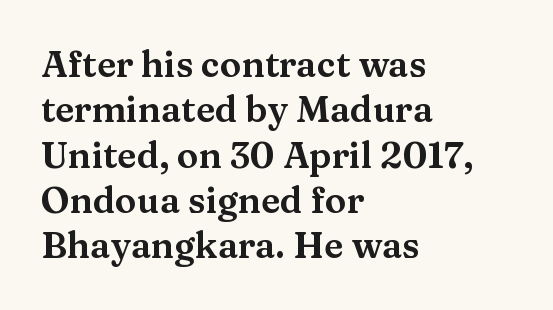
Nobody touched the tracking dial on this one. The face used here is proportionally spaced, like ordinary book or web type. Vertical strokes here are truly vertical. Leading matches the norm, producing a regular column.
